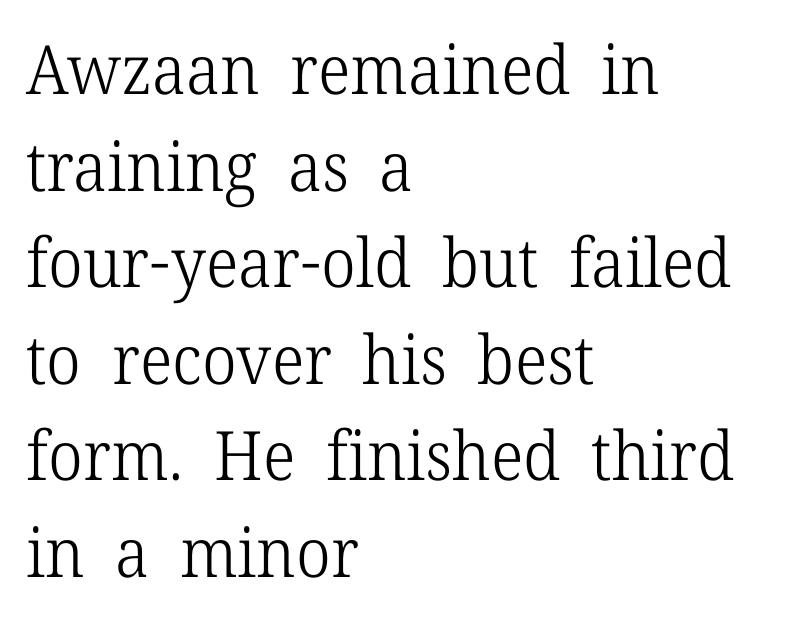
{"serif": "yes", "italic": "no", "bold": "no", "weight": "light", "width": "normal", "stroke_contrast": "low", "x_height": "medium", "monospaced": "no", "underline": "no", "align": "left", "line_spacing": "normal", "line_spacing_ratio": 1.42, "letter_spacing": "normal", "letter_spacing_em": 0.0, "glyph_px": 68}
